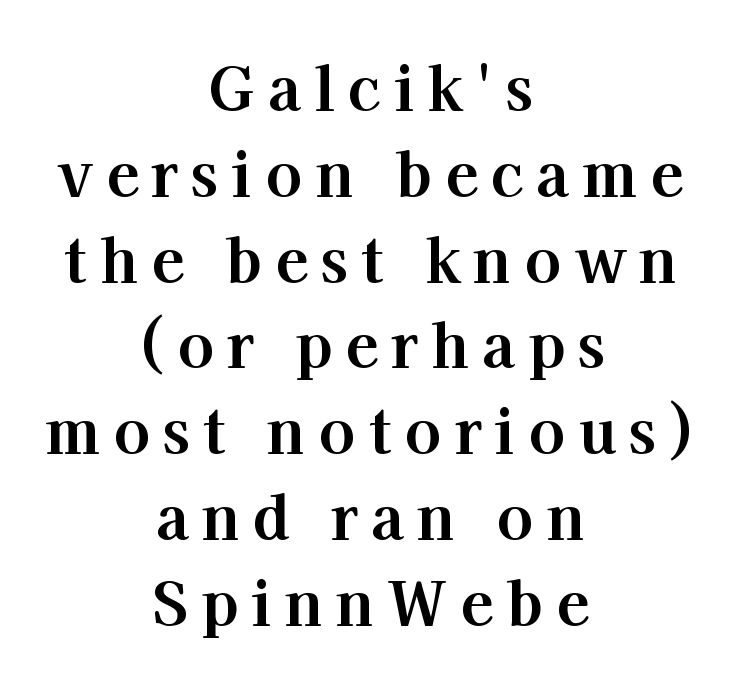
Do the characters align in a grid? No, the font is proportional. You can tell from the footed stems that serif type was used. Evenly set lines give the paragraph a standard silhouette. The rendering positions every line midway between the sides. I'd describe the lettering as bold — thick and assertive.
